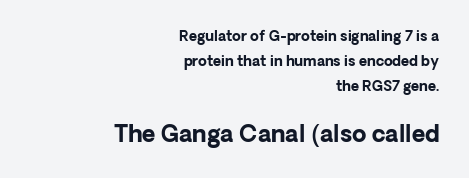
Does the lettering tilt? It doesn't — this is upright. In this sample the second text group is rendered at the bigger scale. The baseline area is clear. Heavy, bold letterforms. Compared with a flush-left layout, this one pins lines to the opposite, right side.
